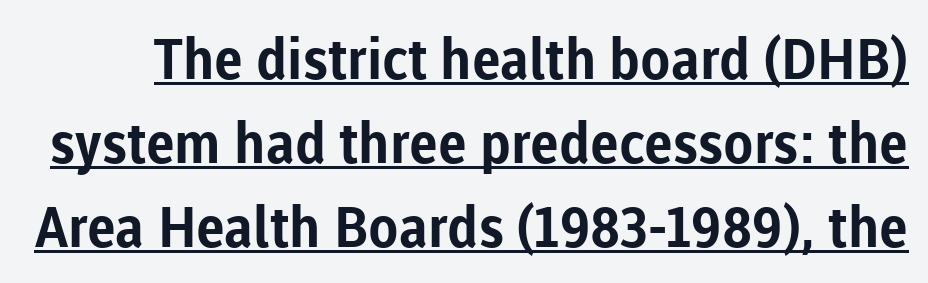
The image shows 56 px bold sans-serif type, upright; set normal line spacing (1.5x), normal letter spacing, underlined; low stroke contrast and a medium x-height.
